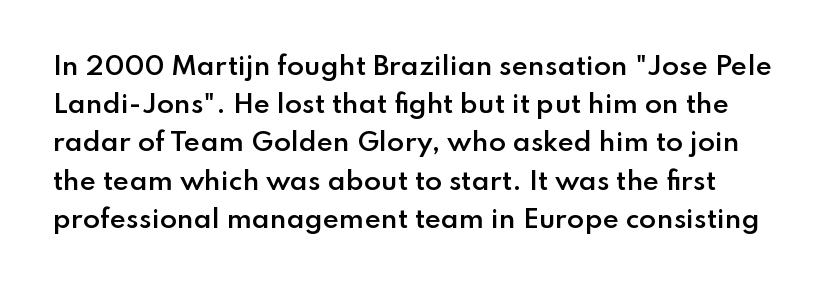
Rule under the text: the space is simply empty. Evenly set lines give the paragraph a standard silhouette. Characters follow at the spacing the type designer built in. Typesetter's note: demi weight, one step under bold.
